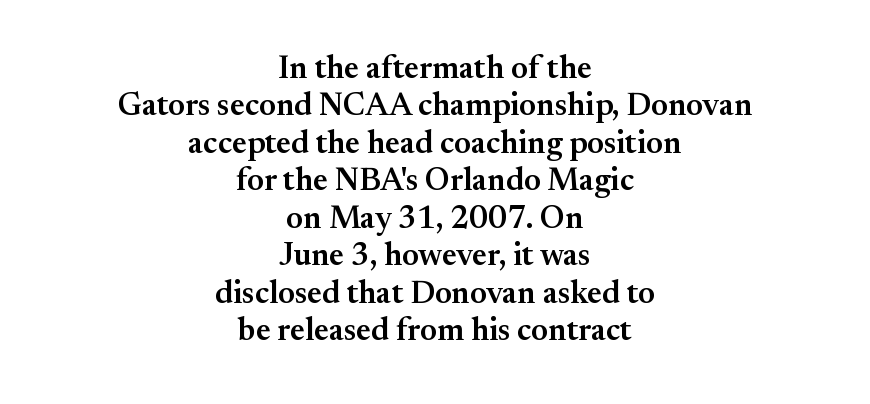
The image shows 32 px semibold serif type, upright; set centered, line spacing 1.17x, normal letter spacing, not underlined; medium stroke contrast and a small x-height.
